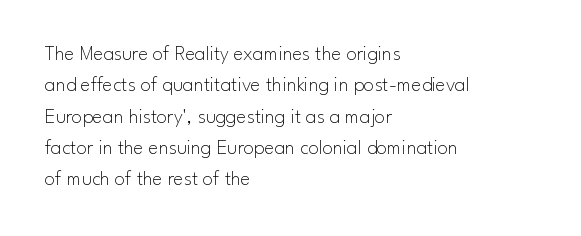
Q: Is the text bold? A: No.
Q: Is the text italic (slanted)? A: No, it is upright.
Q: Is the text underlined? A: No.
Q: How is the paragraph aligned? A: Left-aligned.
Q: Is the spacing between letters normal or unusually wide? A: Normal.
Q: Is the spacing between lines tight, normal or loose? A: Normal.
